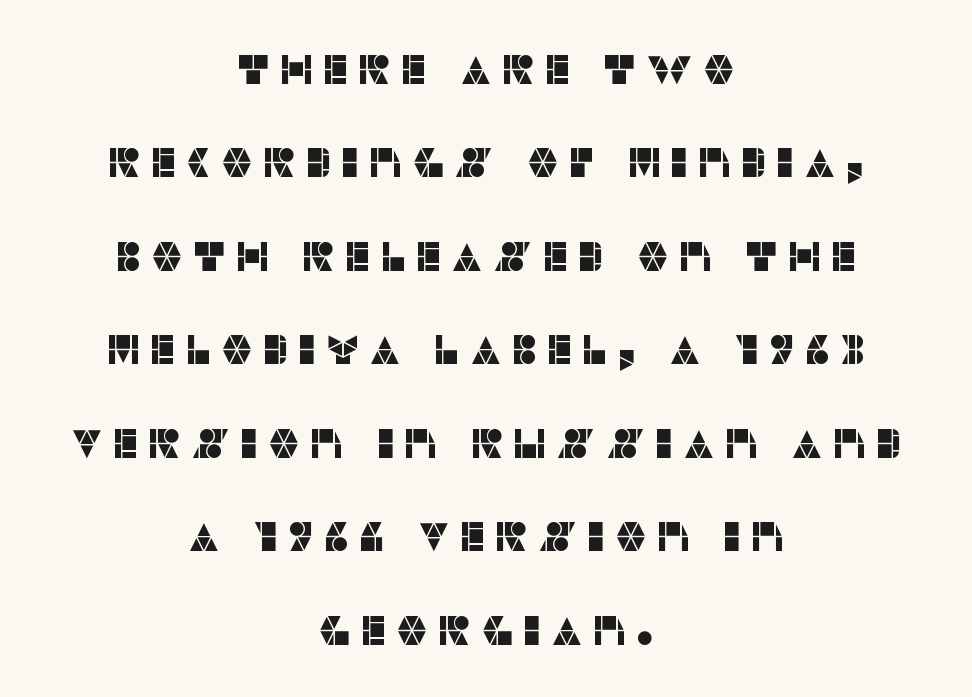
Q: Is the text italic (slanted)? A: No, it is upright.
Q: Is the typeface a serif or a sans-serif typeface? A: Sans-serif.
Q: Is the text underlined? A: No.
Q: How is the paragraph aligned? A: Centered.
Q: Is the spacing between letters normal or unusually wide? A: Unusually wide.
Q: Is the spacing between lines tight, normal or loose? A: Loose.
Q: Width (condensed, normal, or wide)? A: Normal.
Q: Stroke contrast? A: Low.
Q: x-height? A: Large.
Q: Monospaced? A: No.
